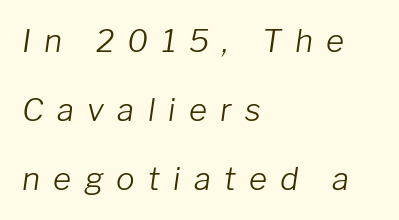
{"italic": "yes", "lean": "right", "slant_degrees": 8, "bold": "no", "weight": "light", "width": "normal", "stroke_contrast": "low", "x_height": "medium", "monospaced": "no", "underline": "no", "align": "left", "line_spacing": "loose", "line_spacing_ratio": 2.22, "letter_spacing": "wide", "letter_spacing_em": 0.43, "glyph_px": 31}
